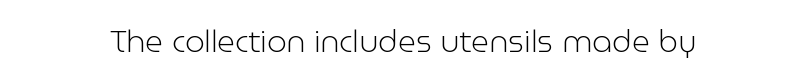
Q: Is the text bold? A: No.
Q: Is the text italic (slanted)? A: No, it is upright.
Q: Is the typeface a serif or a sans-serif typeface? A: Sans-serif.
Q: Is the text underlined? A: No.
Q: Is the spacing between letters normal or unusually wide? A: Normal.
Q: Width (condensed, normal, or wide)? A: Normal.
Q: Stroke contrast? A: Low.
Q: x-height? A: Medium.
Q: Monospaced? A: No.
